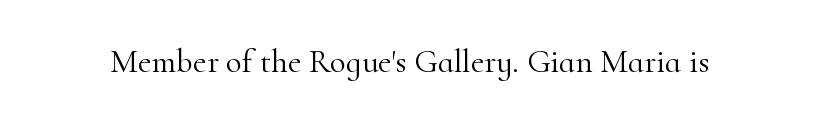
Q: Is the text bold? A: No.
Q: Is the text italic (slanted)? A: No, it is upright.
Q: Is the typeface a serif or a sans-serif typeface? A: Serif.
Q: Is the text underlined? A: No.
Q: Is the spacing between letters normal or unusually wide? A: Normal.
Q: Width (condensed, normal, or wide)? A: Normal.
Q: Stroke contrast? A: High.
Q: x-height? A: Small.
Q: Monospaced? A: No.
